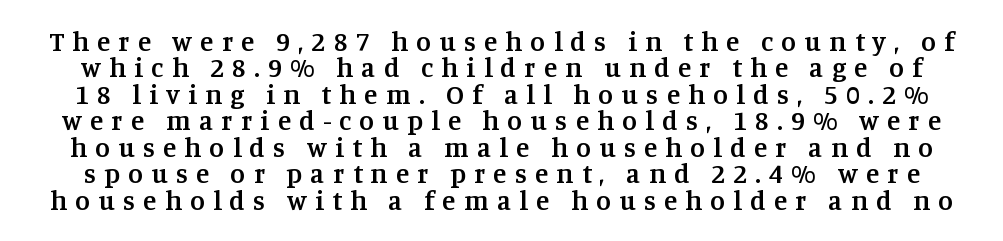
Q: Is the text bold? A: Semi-bold.
Q: Is the text italic (slanted)? A: No, it is upright.
Q: Is the text underlined? A: No.
Q: Is the spacing between letters normal or unusually wide? A: Unusually wide.
Q: Is the spacing between lines tight, normal or loose? A: Tight.
